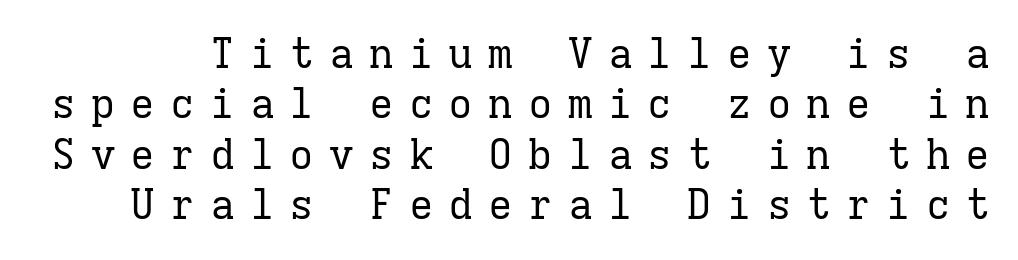
Spacing between characters has been opened up far beyond the box default. You could count columns in this text — the font is strictly monospaced. The space beneath each line is pristine and unruled. The font family rendered here belongs to the serif group. The letters stand straight up with perfectly vertical stems.
